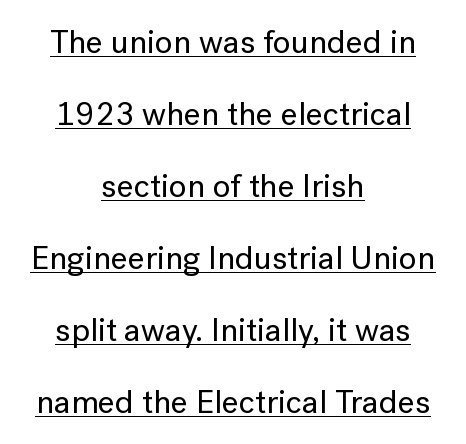
The image shows 33 px sans-serif type, upright; set centered, loose line spacing (2.18x), normal letter spacing, underlined; low stroke contrast and a medium x-height.
